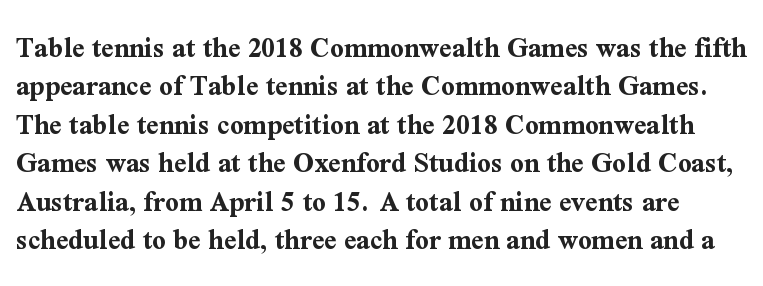
{"serif": "yes", "italic": "no", "bold": "yes", "weight": "bold", "width": "normal", "stroke_contrast": "medium", "x_height": "medium", "monospaced": "no", "underline": "no", "line_spacing": "normal", "line_spacing_ratio": 1.28, "letter_spacing": "normal", "letter_spacing_em": 0.0, "glyph_px": 30}
